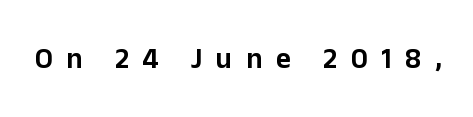
Q: Is the text italic (slanted)? A: No, it is upright.
Q: Is the typeface a serif or a sans-serif typeface? A: Sans-serif.
Q: Is the text underlined? A: No.
Q: Is the spacing between letters normal or unusually wide? A: Unusually wide.
Q: Width (condensed, normal, or wide)? A: Normal.
Q: Stroke contrast? A: Low.
Q: x-height? A: Medium.
Q: Monospaced? A: No.
